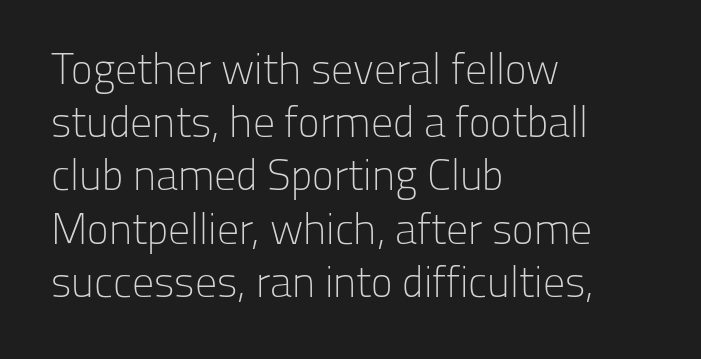
Ink coverage per letter is moderate at most. The rendering keeps characters at their native spacing. The zone under the glyphs is completely vacant. You could not count columns in this text — the font is proportionally spaced. The letters carry no serifs — their stems end cleanly without finishing strokes. Unlike italic type, these characters show no tilt at all.
